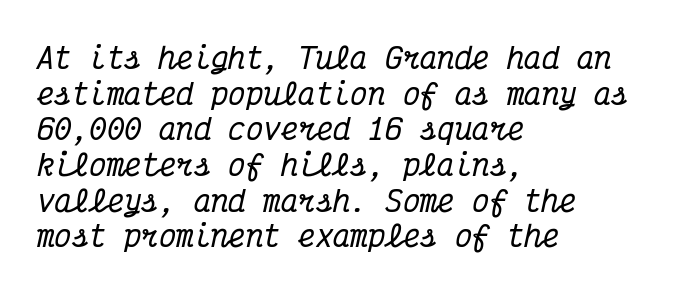
The typesetter chose a ragged-right arrangement here. Spacing verdict: monospaced, one width for all characters. The axis of the letterforms is tilted away from vertical. The letters carry serifs — small finishing strokes at the ends of their stems. Check under the words: just untouched page.
